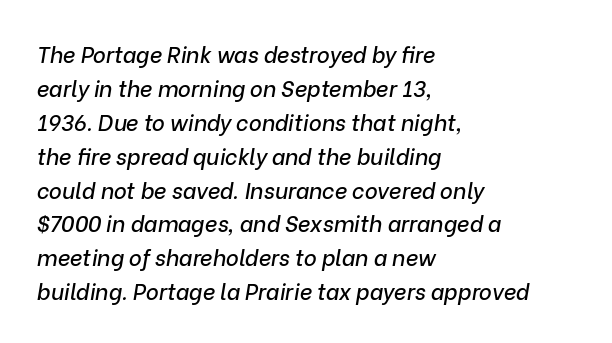
The image shows 22 px text type, italic (leaning right); set left-aligned, normal line spacing (1.54x), normal letter spacing, not underlined.
